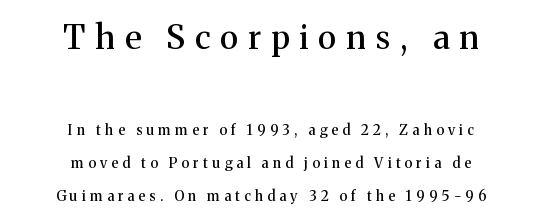
{"serif": "yes", "italic": "no", "width": "normal", "stroke_contrast": "medium", "x_height": "medium", "monospaced": "no", "underline": "no", "align": "center", "line_spacing": "loose", "line_spacing_ratio": 2.37, "letter_spacing": "wide", "letter_spacing_em": 0.3, "larger_block": "first", "size_ratio": 2.36, "glyph_px": 33}
